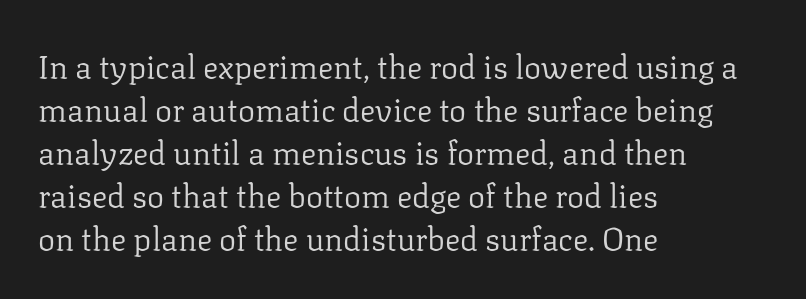
The image shows 32 px regular-weight serif type, upright; set left-aligned, normal line spacing (1.34x), normal letter spacing, not underlined; low stroke contrast and a medium x-height.
